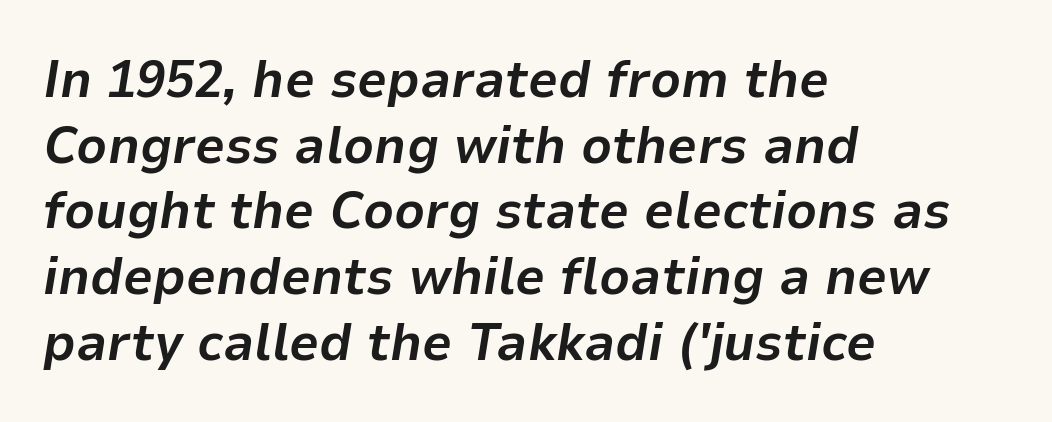
Q: Is the text bold? A: Yes.
Q: Is the text italic (slanted)? A: Yes, it leans right by about 9 degrees.
Q: Is the text underlined? A: No.
Q: How is the paragraph aligned? A: Left-aligned.
Q: Is the spacing between letters normal or unusually wide? A: Normal.
Q: Width (condensed, normal, or wide)? A: Normal.
Q: Stroke contrast? A: Low.
Q: x-height? A: Medium.
Q: Monospaced? A: No.
